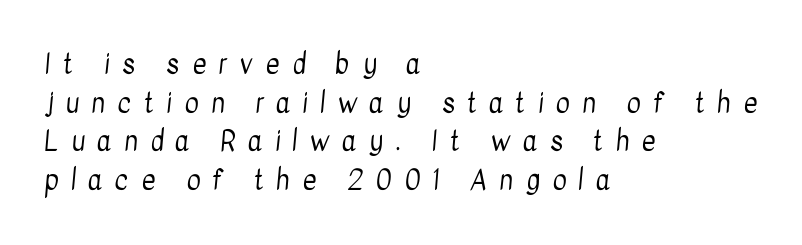
Counters stay open thanks to moderate or lighter strokes. The rows are spaced the way most documents space them. Which margin do the lines hug? The left one — the right edge is uneven. Tracking here is generous; glyphs stand well apart from one another. Beneath every word, the page is bare.
